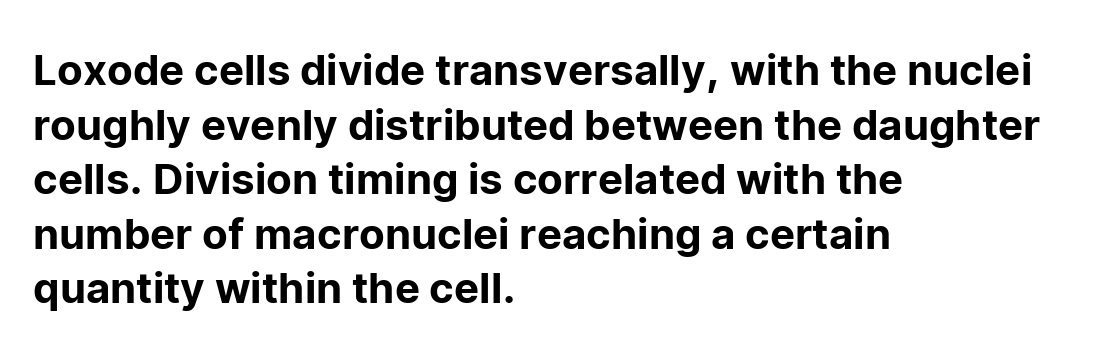
The words here are not underlined. Varying glyph widths throughout — classic text-font behaviour. Serifs: no, the terminals of the letterforms are clean. The lines sit at an ordinary, default distance from one another. Each line starts at the same left margin while the right side varies.
